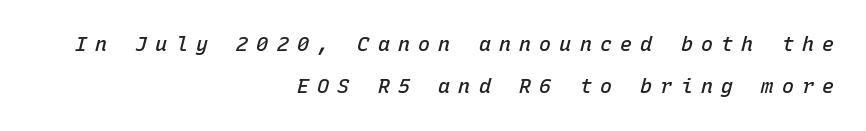
The image shows 20 px text type, italic (leaning right); set right-aligned, loose line spacing (2.12x), unusually wide letter spacing (+0.41 em), not underlined.
